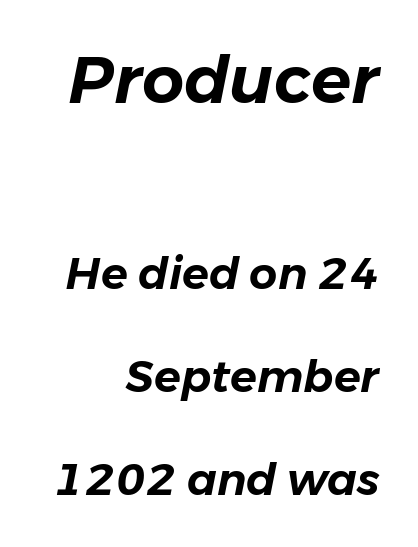
The rendering applies a slant to the glyphs. Does the bottom block carry the larger type? No, the top block does. Whoever set this chose breathing room over compactness in the vertical rhythm. Rule under the text: the space is simply empty.
